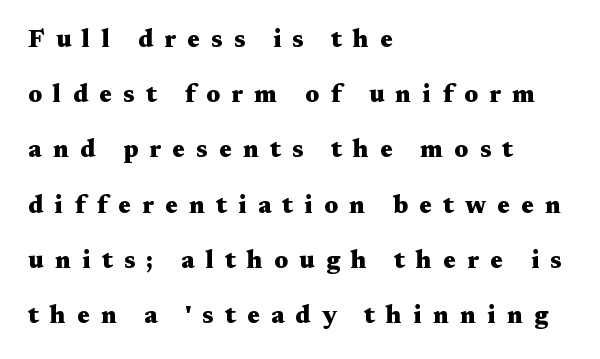
Descenders hang freely into open space. The lines are spread far apart with generous leading. Compared with an ordinary text face, these strokes are far heavier — a full bold. Do the letters lean? They stand straight. Substantial extra tracking has been applied to these lines. The typesetter chose a ragged-right arrangement here.
